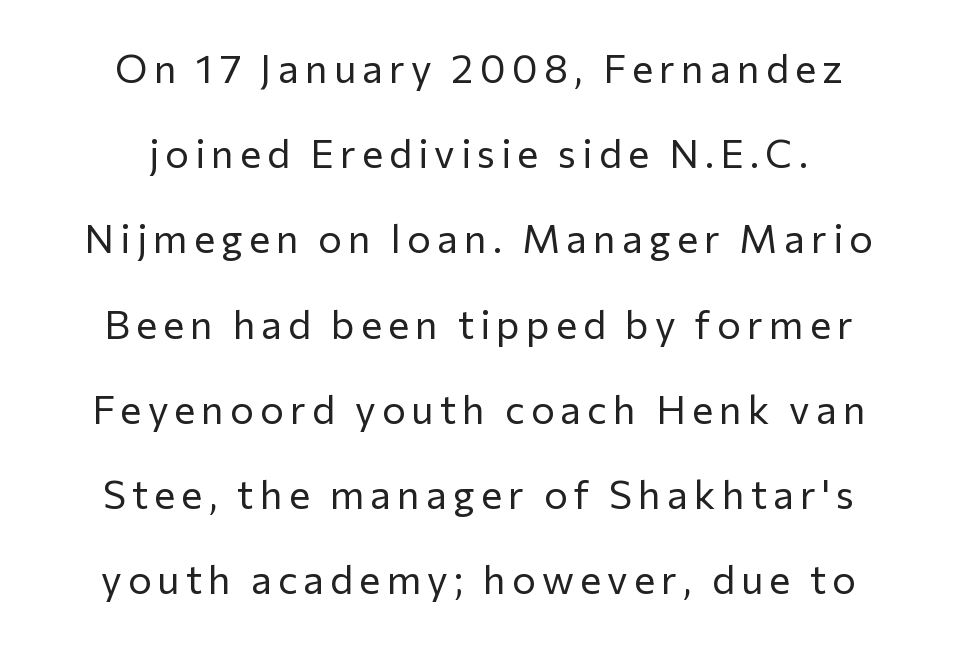
{"serif": "no", "italic": "no", "bold": "no", "weight": "regular", "width": "normal", "stroke_contrast": "low", "x_height": "medium", "monospaced": "no", "underline": "no", "align": "center", "line_spacing": "loose", "line_spacing_ratio": 2.13, "glyph_px": 40}
